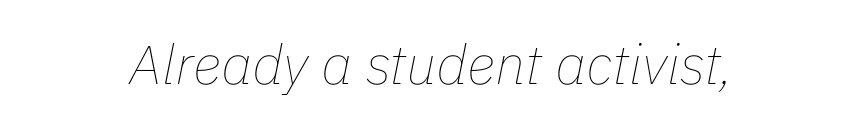
Which margin do the lines hug? Neither — every line sits in the middle. A clean baseline with only descenders dipping below it. Between one letter and the next there's only the usual sliver of space. Think of a printed novel: that variable character pitch is what you see here.
